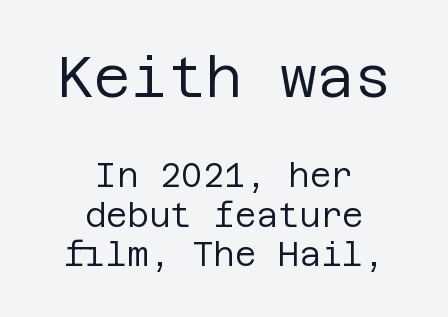
{"serif": "no", "italic": "no", "bold": "no", "weight": "regular", "width": "normal", "stroke_contrast": "low", "x_height": "large", "underline": "no", "align": "center", "line_spacing_ratio": 1.19, "letter_spacing": "normal", "letter_spacing_em": 0.0, "larger_block": "first", "size_ratio": 1.73, "glyph_px": 57}
